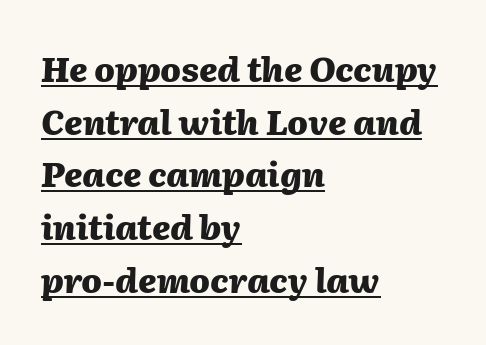
The image shows 34 px heavy type, italic (leaning right); set left-aligned, normal line spacing (1.55x), normal letter spacing, underlined; medium stroke contrast and a medium x-height.
